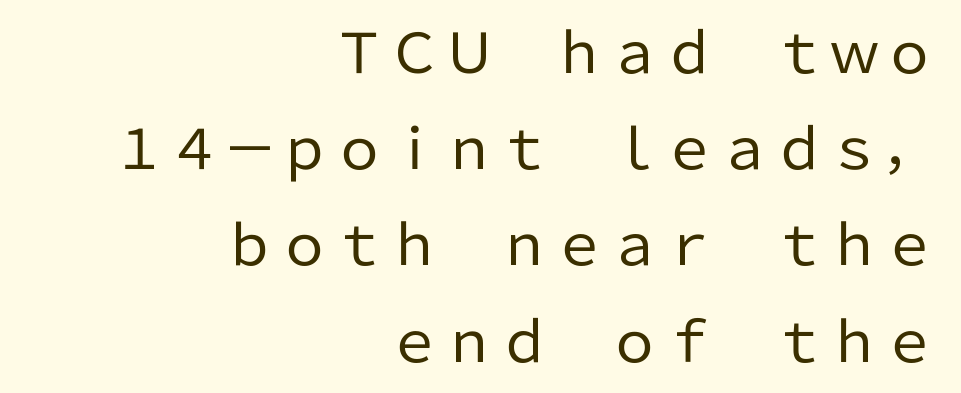
The image shows 55 px regular-weight sans-serif type, upright; set right-aligned, line spacing 1.75x, normal letter spacing, not underlined; low stroke contrast and a medium x-height.
